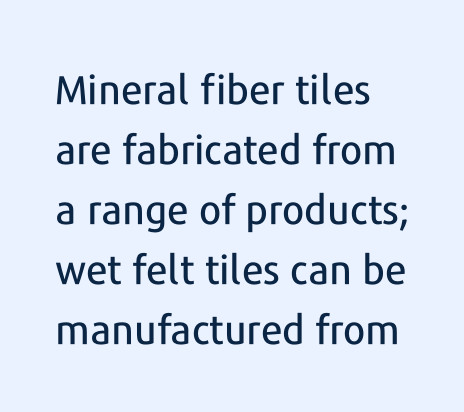
{"serif": "no", "italic": "no", "width": "normal", "stroke_contrast": "low", "x_height": "medium", "monospaced": "no", "underline": "no", "align": "left", "line_spacing": "normal", "line_spacing_ratio": 1.5, "letter_spacing": "normal", "letter_spacing_em": 0.0, "glyph_px": 40}
